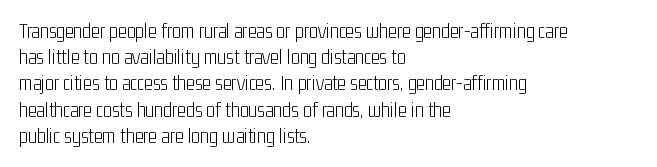
{"italic": "no", "bold": "no", "underline": "no", "align": "left", "line_spacing": "normal", "line_spacing_ratio": 1.25, "letter_spacing": "normal", "letter_spacing_em": 0.0, "glyph_px": 21}
